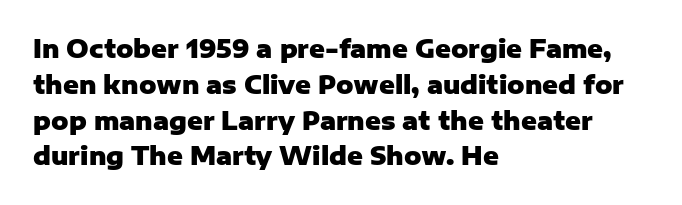
Q: Is the text bold? A: Yes.
Q: Is the text italic (slanted)? A: No, it is upright.
Q: Is the text underlined? A: No.
Q: How is the paragraph aligned? A: Left-aligned.
Q: Is the spacing between letters normal or unusually wide? A: Normal.
Q: Is the spacing between lines tight, normal or loose? A: Normal.
